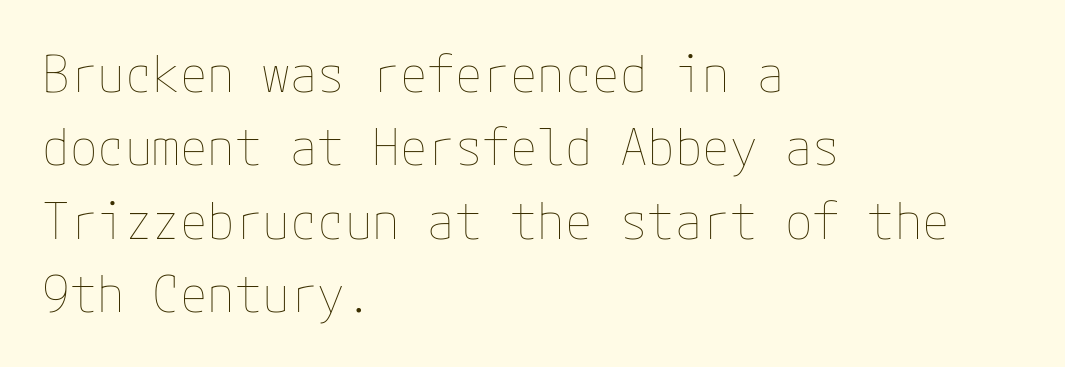
Q: Is the text bold? A: No.
Q: Is the text italic (slanted)? A: No, it is upright.
Q: Is the text underlined? A: No.
Q: How is the paragraph aligned? A: Left-aligned.
Q: Is the spacing between letters normal or unusually wide? A: Normal.
Q: Is the spacing between lines tight, normal or loose? A: Normal.
Q: Width (condensed, normal, or wide)? A: Normal.
Q: Stroke contrast? A: Low.
Q: x-height? A: Medium.
